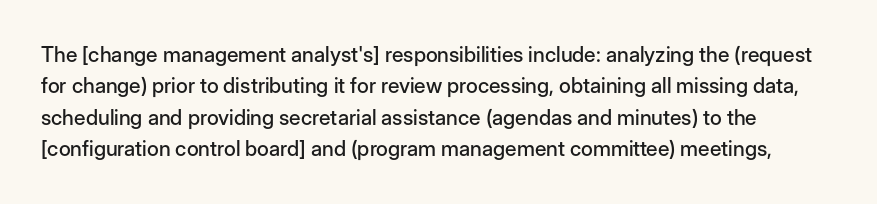
Letter spacing: default. Style check: upright. The zone under the glyphs is completely vacant. Vertical spacing — default.
